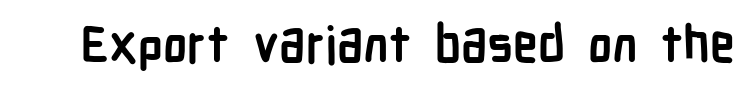
Letter spacing: default. The letters advance in unequal steps, a hallmark of proportional type. The rendering shows plain stroke endings on the letterforms — a sans-serif design. Summary of weight: heavy, a full bold. Nobody drew a line under any word here.
